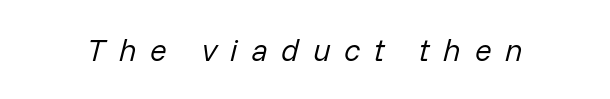
Q: Is the text bold? A: No.
Q: Is the text italic (slanted)? A: Yes, it leans right by about 14 degrees.
Q: Is the text underlined? A: No.
Q: Is the spacing between letters normal or unusually wide? A: Unusually wide.
Q: Width (condensed, normal, or wide)? A: Normal.
Q: Stroke contrast? A: Low.
Q: x-height? A: Medium.
Q: Monospaced? A: No.
